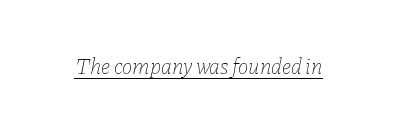
You could call the tracking neutral — neither tight nor loose. Every character sits at an angle, as italics do. Letters have the restrained weight of plain body copy at most. The typesetter has applied underlining to the passage shown.
